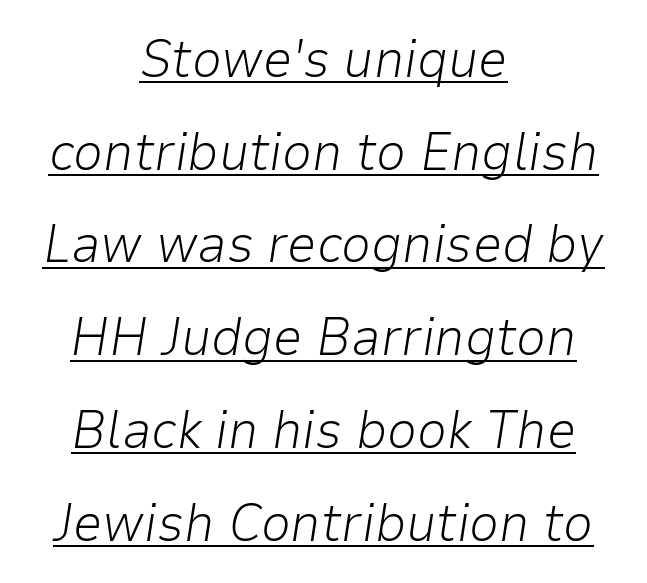
Bold? No — there's no thickening of the strokes. The gaps between neighbouring characters are ordinary and unremarkable. Each letter keeps its own natural width here, so spacing adapts to shape. The specimen reads as italic at a glance. Emphasis is given by a line drawn under the lettering.
